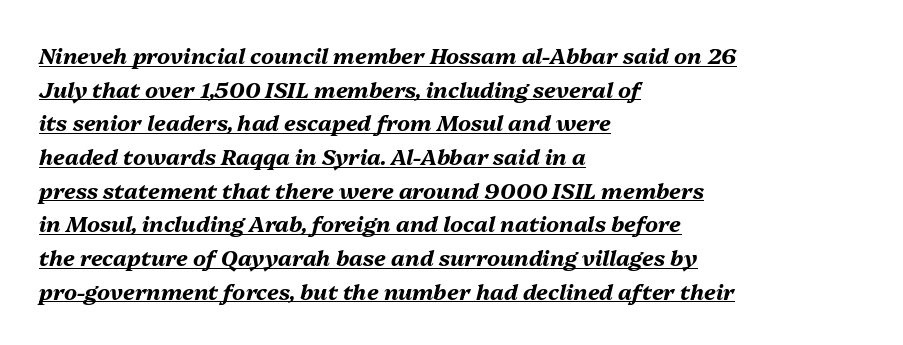
Inter-character spacing is left at the font's built-in metrics. Italic? Definitely — the glyphs are oblique. Rows of type keep a routine distance in the vertical direction. Leftover space on each line is placed entirely after the last word.
